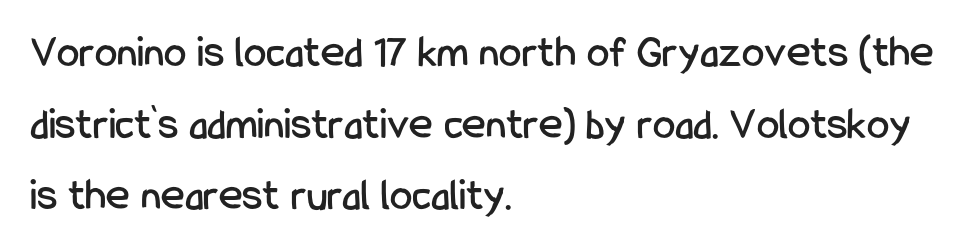
Q: Is the text italic (slanted)? A: No, it is upright.
Q: Is the typeface a serif or a sans-serif typeface? A: Sans-serif.
Q: Is the text underlined? A: No.
Q: How is the paragraph aligned? A: Left-aligned.
Q: Is the spacing between letters normal or unusually wide? A: Normal.
Q: Is the spacing between lines tight, normal or loose? A: Normal.
Q: Width (condensed, normal, or wide)? A: Condensed.
Q: Stroke contrast? A: Low.
Q: x-height? A: Medium.
Q: Monospaced? A: No.
